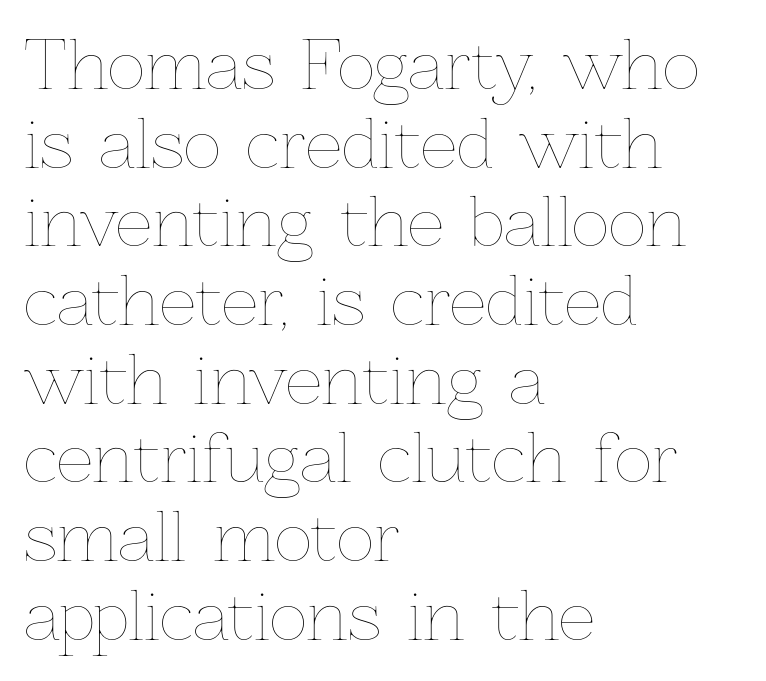
The image shows 65 px thin type, upright; set left-aligned, line spacing 1.21x, normal letter spacing, not underlined; low stroke contrast and a medium x-height.
